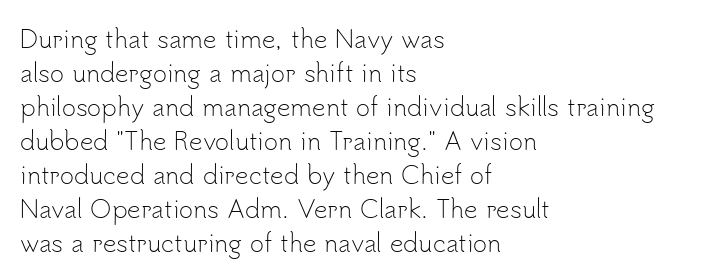
Q: Is the text bold? A: No.
Q: Is the text italic (slanted)? A: No, it is upright.
Q: Is the text underlined? A: No.
Q: How is the paragraph aligned? A: Left-aligned.
Q: Is the spacing between letters normal or unusually wide? A: Normal.
Q: Is the spacing between lines tight, normal or loose? A: Normal.
